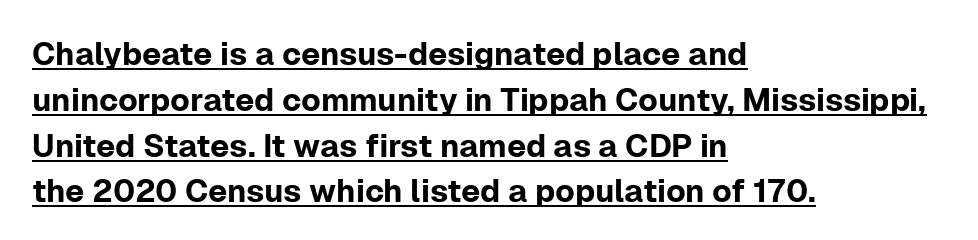
Q: Is the text italic (slanted)? A: No, it is upright.
Q: Is the typeface a serif or a sans-serif typeface? A: Sans-serif.
Q: Is the text underlined? A: Yes.
Q: How is the paragraph aligned? A: Left-aligned.
Q: Is the spacing between letters normal or unusually wide? A: Normal.
Q: Is the spacing between lines tight, normal or loose? A: Normal.
Q: Width (condensed, normal, or wide)? A: Normal.
Q: Stroke contrast? A: Low.
Q: x-height? A: Medium.
Q: Monospaced? A: No.
